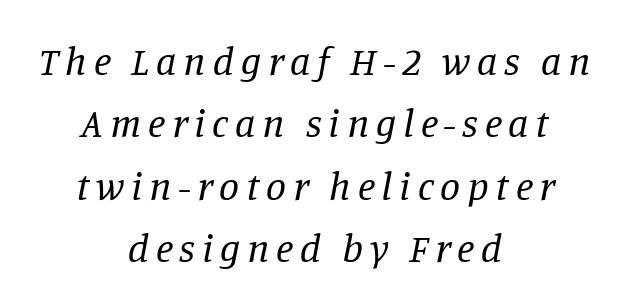
Q: Is the text bold? A: No.
Q: Is the text italic (slanted)? A: Yes, it leans right by about 11 degrees.
Q: Is the typeface a serif or a sans-serif typeface? A: Serif.
Q: Is the text underlined? A: No.
Q: How is the paragraph aligned? A: Centered.
Q: Is the spacing between lines tight, normal or loose? A: Normal.
Q: Width (condensed, normal, or wide)? A: Normal.
Q: Stroke contrast? A: Low.
Q: x-height? A: Large.
Q: Monospaced? A: No.
